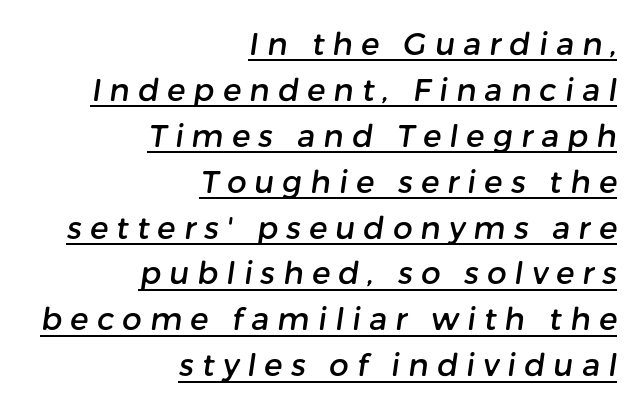
The image shows 31 px sans-serif type; set right-aligned, normal line spacing (1.48x), unusually wide letter spacing (+0.26 em), underlined; low stroke contrast and a medium x-height.
